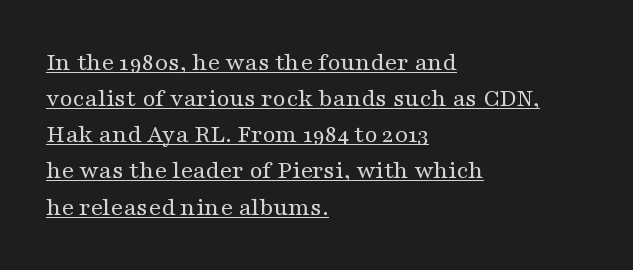
The space between consecutive lines is moderate. The sample's only ornament is a line tracing under the words. You could call the tracking neutral — neither tight nor loose. On a weight scale, this lands at 450 or below. Designer's note — italics off, roman on. Teacher's note: observe the even left margin — that is flush-left alignment.
